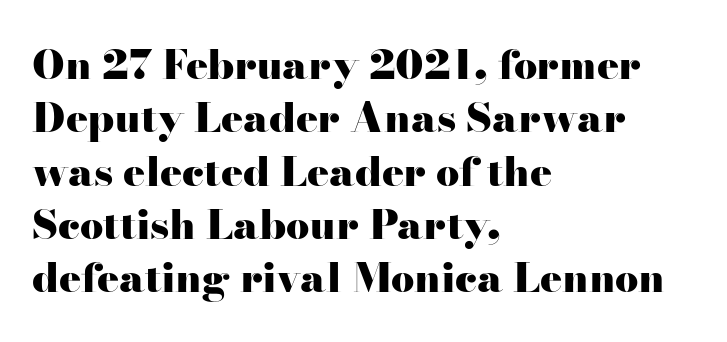
{"serif": "yes", "italic": "no", "bold": "yes", "weight": "heavy", "width": "wide", "stroke_contrast": "high", "x_height": "small", "monospaced": "no", "underline": "no", "align": "left", "line_spacing": "normal", "line_spacing_ratio": 1.3, "letter_spacing": "normal", "letter_spacing_em": 0.0, "glyph_px": 41}
